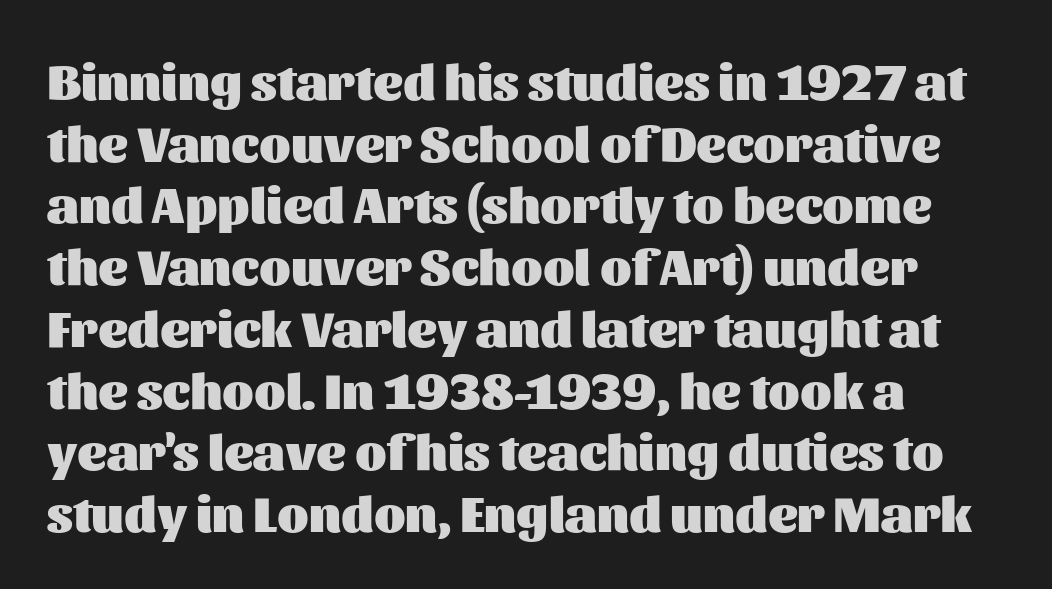
Q: Is the text bold? A: Yes.
Q: Is the text italic (slanted)? A: No, it is upright.
Q: Is the typeface a serif or a sans-serif typeface? A: Sans-serif.
Q: Is the text underlined? A: No.
Q: How is the paragraph aligned? A: Left-aligned.
Q: Is the spacing between letters normal or unusually wide? A: Normal.
Q: Width (condensed, normal, or wide)? A: Normal.
Q: Stroke contrast? A: Medium.
Q: x-height? A: Medium.
Q: Monospaced? A: No.
